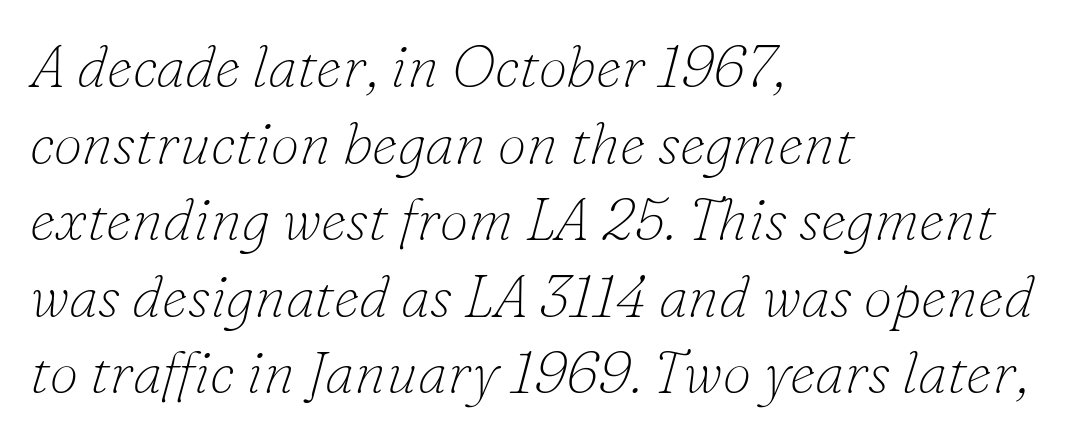
Slant detected: the letters are inclined. Stems here are at most as thick as an everyday book face. The words here are not underlined. These lines stack with their left ends in a neat column.
